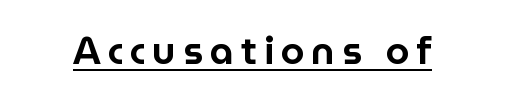
Has an underline been added? It has. Think of a printed novel: that variable character pitch is what you see here. A roman cut, with each character standing at attention. No feet cap the strokes, marking this as sans-serif type.
